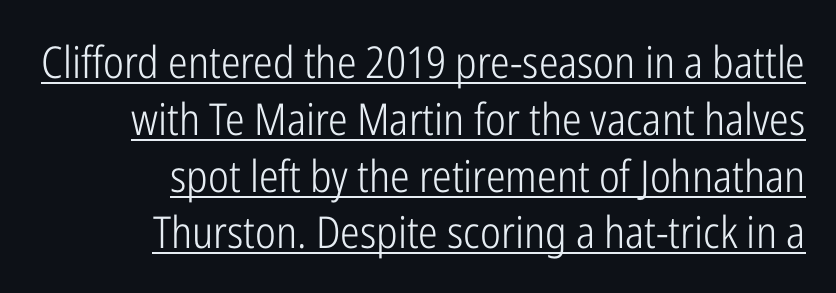
{"serif": "no", "italic": "no", "bold": "no", "weight": "light", "width": "condensed", "stroke_contrast": "low", "x_height": "medium", "monospaced": "no", "underline": "yes", "align": "right", "line_spacing": "normal", "line_spacing_ratio": 1.29, "letter_spacing": "normal", "letter_spacing_em": 0.0, "glyph_px": 44}
